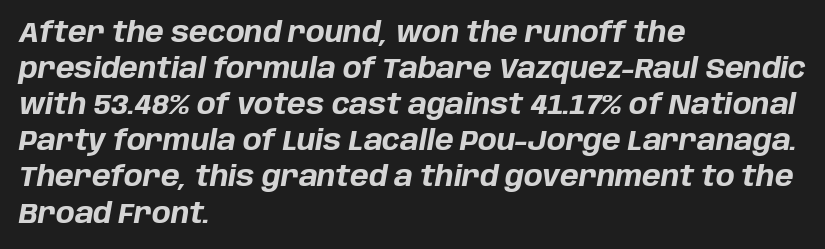
Q: Is the text bold? A: Yes.
Q: Is the text italic (slanted)? A: Yes, it leans right by about 10 degrees.
Q: Is the text underlined? A: No.
Q: How is the paragraph aligned? A: Left-aligned.
Q: Is the spacing between letters normal or unusually wide? A: Normal.
Q: Is the spacing between lines tight, normal or loose? A: Normal.
Q: Width (condensed, normal, or wide)? A: Normal.
Q: Stroke contrast? A: Low.
Q: x-height? A: Large.
Q: Monospaced? A: No.
